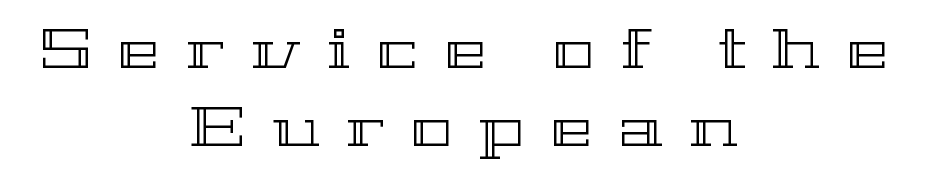
{"italic": "no", "width": "wide", "x_height": "medium", "monospaced": "no", "underline": "no", "align": "center", "line_spacing": "normal", "line_spacing_ratio": 1.41, "letter_spacing": "wide", "letter_spacing_em": 0.49, "glyph_px": 55}
